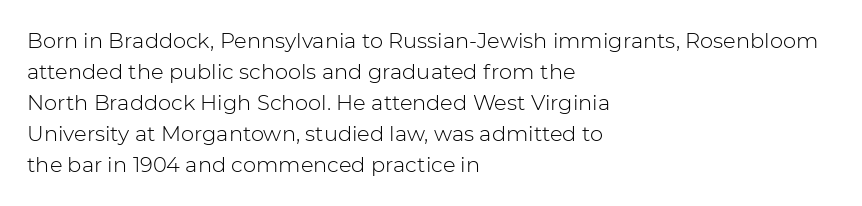
The image shows 21 px text type, upright; set left-aligned, normal line spacing (1.48x), normal letter spacing, not underlined.
